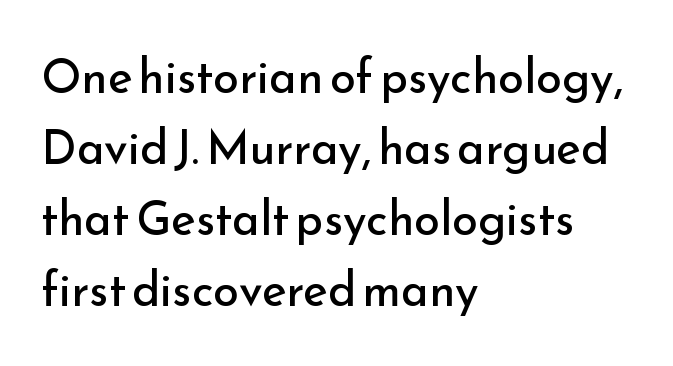
{"serif": "no", "italic": "no", "bold": "no", "weight": "regular", "width": "normal", "stroke_contrast": "low", "x_height": "small", "monospaced": "no", "underline": "no", "align": "left", "line_spacing": "normal", "line_spacing_ratio": 1.51, "letter_spacing": "normal", "letter_spacing_em": 0.0, "glyph_px": 47}
